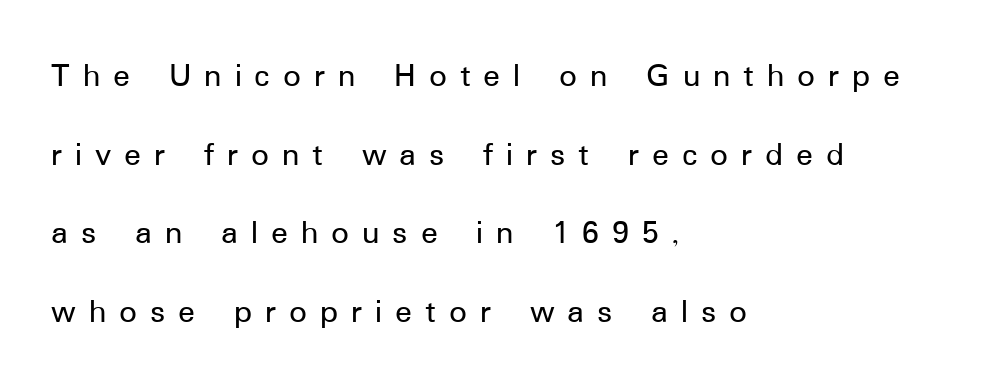
Check the space under the baseline: it is left empty. The text was rendered using a sans face with plain stroke endings. Typeset ragged right — the left edge is the straight one. One glance says open: line gaps are wider than usual. You could not count columns in this text — the font is proportionally spaced.
